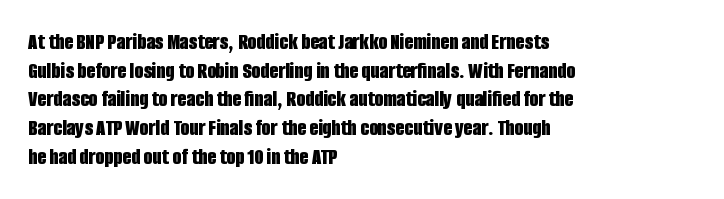
Q: Is the text bold? A: Yes.
Q: Is the text italic (slanted)? A: No, it is upright.
Q: Is the text underlined? A: No.
Q: How is the paragraph aligned? A: Left-aligned.
Q: Is the spacing between letters normal or unusually wide? A: Normal.
Q: Is the spacing between lines tight, normal or loose? A: Normal.
